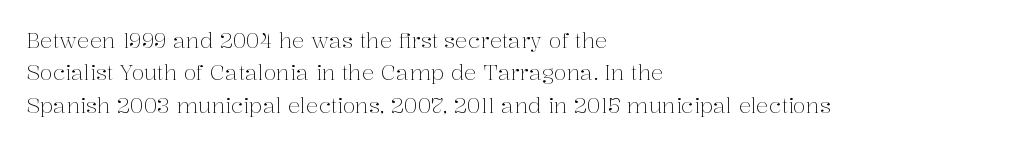
{"italic": "no", "bold": "no", "underline": "no", "align": "left", "line_spacing": "normal", "line_spacing_ratio": 1.54, "letter_spacing": "normal", "letter_spacing_em": 0.0, "glyph_px": 21}
